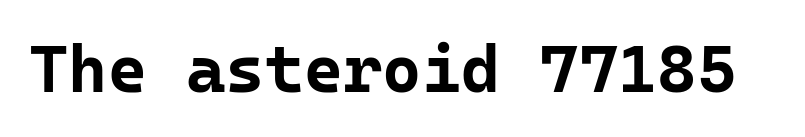
These lines carry a lot of weight — the face is fully bold. Characters follow at the spacing the type designer built in. Characters remain perfectly vertical along every line. Every character here occupies the same horizontal width, giving the sample a typewriter-like rhythm. The words here are not underlined. Does the type have serifs? No, each stem ends abruptly.
